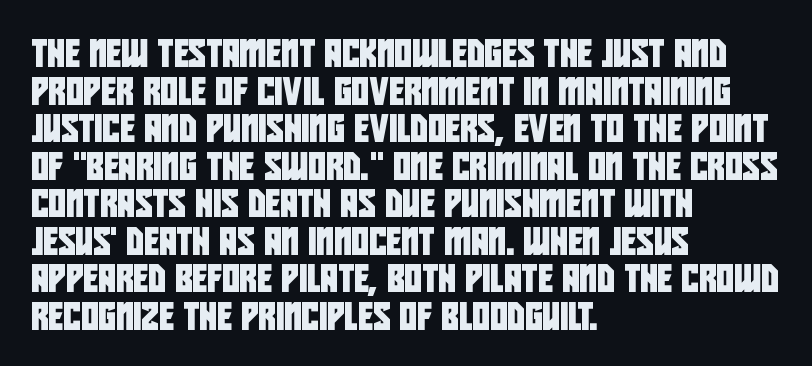
The image shows 27 px text type; set left-aligned, normal line spacing (1.39x), normal letter spacing, not underlined.
